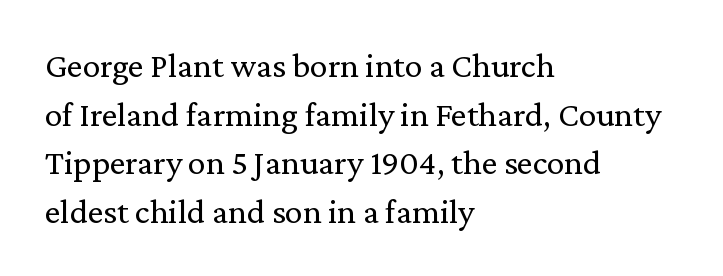
Do the characters align in a grid? No, the font is proportional. Horizontally, the lines are justified to the leading edge only. A clean baseline with only descenders dipping below it. Characters follow at the spacing the type designer built in. The specimen reads as upright at a glance. Evenly set lines give the paragraph a standard silhouette.
